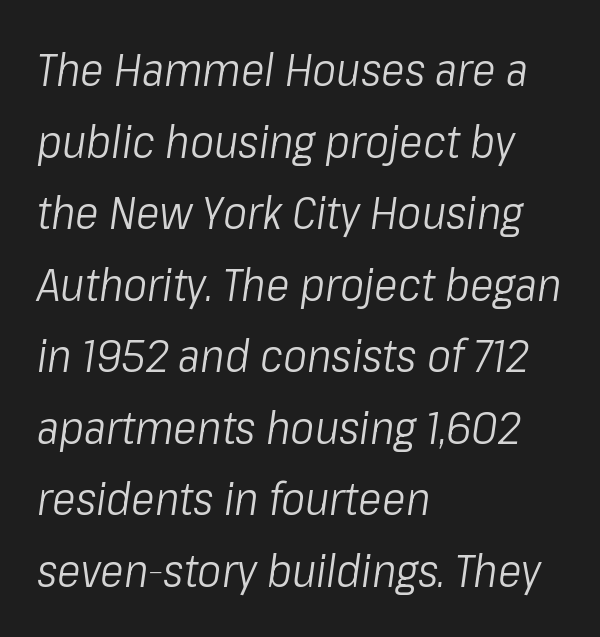
Q: Is the text bold? A: No.
Q: Is the text italic (slanted)? A: Yes, it leans right by about 8 degrees.
Q: Is the text underlined? A: No.
Q: How is the paragraph aligned? A: Left-aligned.
Q: Is the spacing between letters normal or unusually wide? A: Normal.
Q: Is the spacing between lines tight, normal or loose? A: Normal.
Q: Width (condensed, normal, or wide)? A: Condensed.
Q: Stroke contrast? A: Low.
Q: x-height? A: Medium.
Q: Monospaced? A: No.
